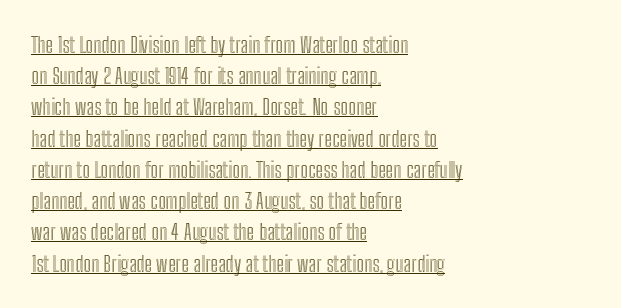
Q: Is the text italic (slanted)? A: No, it is upright.
Q: Is the text underlined? A: Yes.
Q: How is the paragraph aligned? A: Left-aligned.
Q: Is the spacing between letters normal or unusually wide? A: Normal.
Q: Is the spacing between lines tight, normal or loose? A: Normal.
